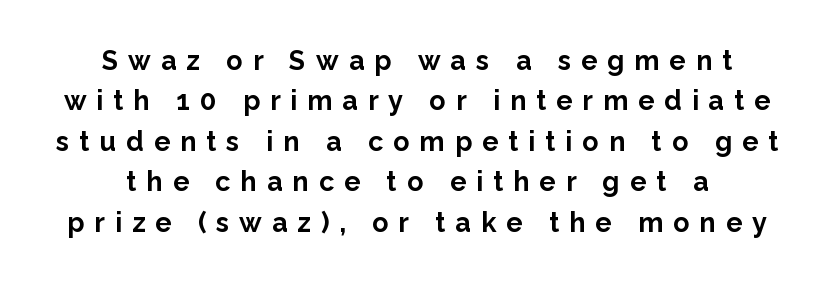
The image shows 27 px bold type, upright; set centered, normal line spacing (1.5x), unusually wide letter spacing (+0.37 em), not underlined.
